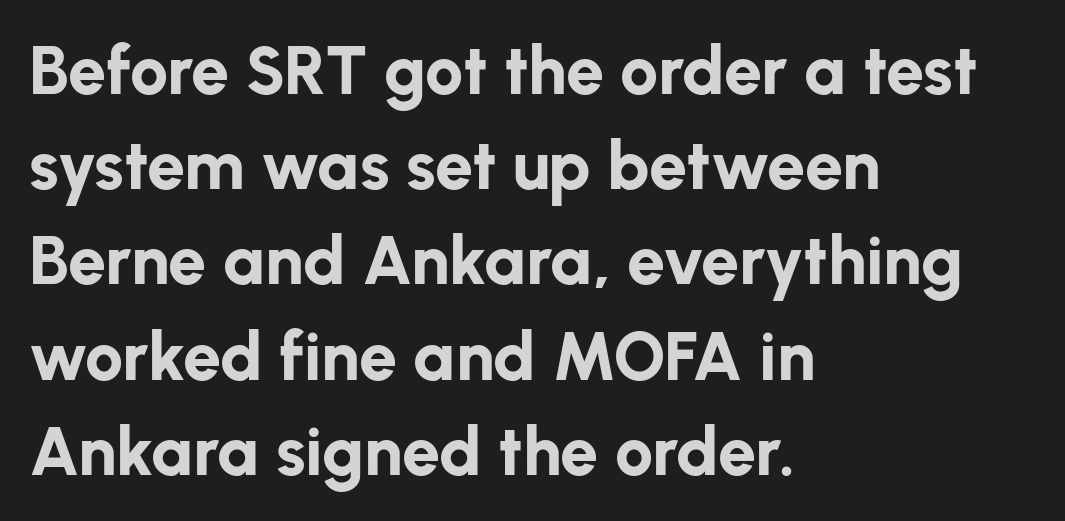
The image shows 68 px bold sans-serif type, upright; set left-aligned, normal line spacing (1.4x), normal letter spacing, not underlined; low stroke contrast and a medium x-height.
